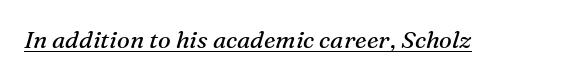
Q: Is the text bold? A: No.
Q: Is the text italic (slanted)? A: Yes, it leans right by about 16 degrees.
Q: Is the text underlined? A: Yes.
Q: Is the spacing between letters normal or unusually wide? A: Normal.
